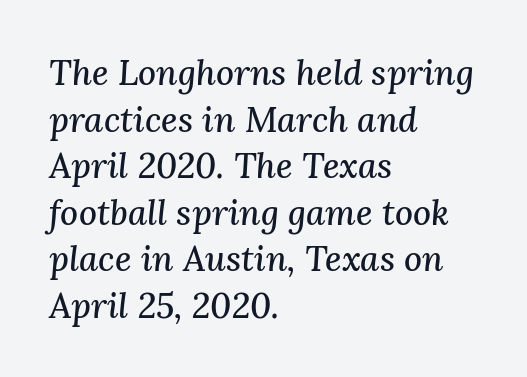
{"serif": "yes", "italic": "yes", "lean": "right", "slant_degrees": 3, "width": "normal", "stroke_contrast": "medium", "x_height": "medium", "monospaced": "no", "underline": "no", "align": "left", "line_spacing": "normal", "line_spacing_ratio": 1.33, "letter_spacing": "normal", "letter_spacing_em": 0.0, "glyph_px": 35}
